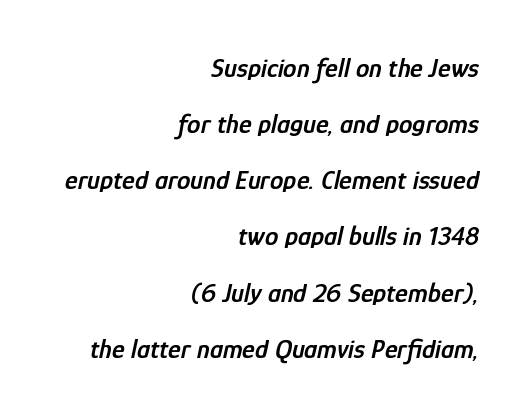
Glance below the letters and you will spot only blank space. The typesetter chose a ragged-left arrangement here. This is oblique type, the kind used for emphasis or titles. A typesetter would call this zero additional tracking. Bold? Not quite — semibold, heavier than regular but stopping short. Widely set lines give the paragraph a tall, airy silhouette.
